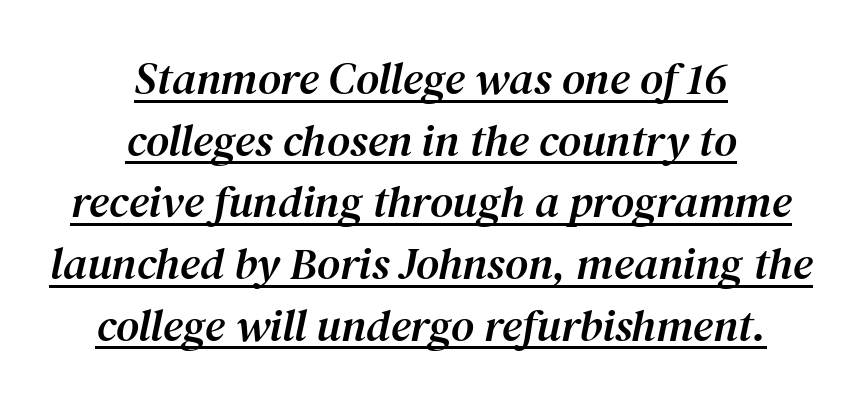
Q: Is the text italic (slanted)? A: Yes, it leans right by about 12 degrees.
Q: Is the typeface a serif or a sans-serif typeface? A: Serif.
Q: Is the text underlined? A: Yes.
Q: How is the paragraph aligned? A: Centered.
Q: Is the spacing between letters normal or unusually wide? A: Normal.
Q: Is the spacing between lines tight, normal or loose? A: Normal.
Q: Width (condensed, normal, or wide)? A: Normal.
Q: Stroke contrast? A: Medium.
Q: x-height? A: Medium.
Q: Monospaced? A: No.
